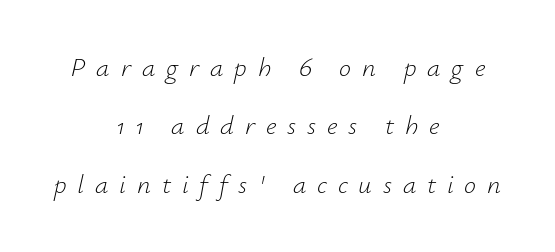
The image shows 27 px text type, italic (leaning right); set centered, loose line spacing (2.16x), unusually wide letter spacing (+0.4 em), not underlined.
